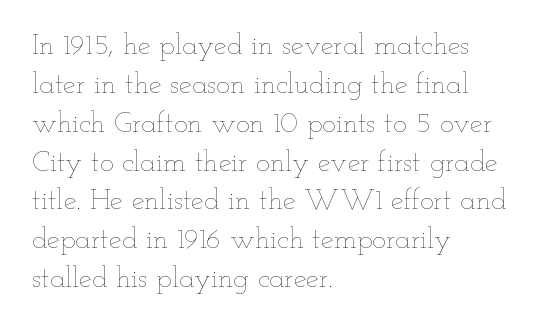
{"italic": "no", "bold": "no", "weight": "thin", "width": "wide", "stroke_contrast": "low", "x_height": "small", "monospaced": "no", "underline": "no", "align": "left", "line_spacing": "normal", "line_spacing_ratio": 1.34, "letter_spacing": "normal", "letter_spacing_em": 0.0, "glyph_px": 29}
